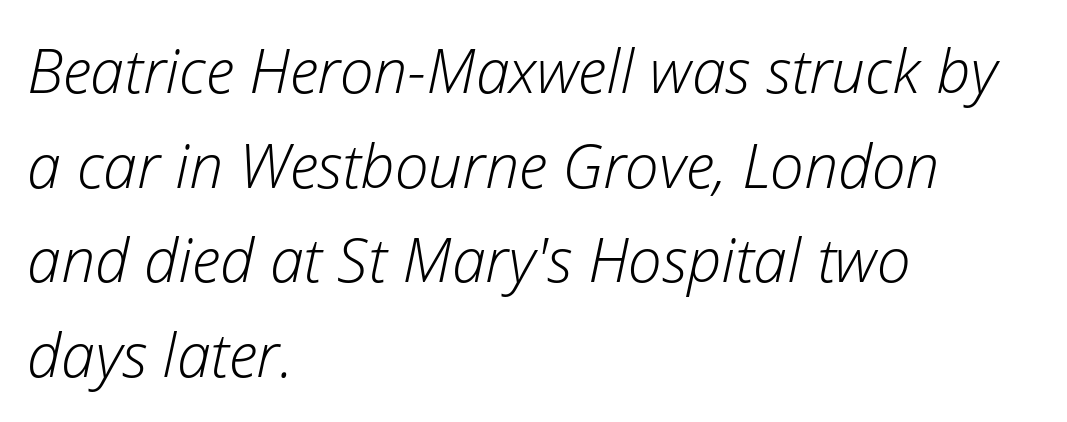
Horizontal alignment here is leftward, the default for most running prose. Students, note that the glyphs here touch the page at normal intervals. Whoever set this chose a conventional vertical rhythm. Decoration check: the copy has no underline. These lines are rendered in a variable-pitch font. No heavy texture on the line: the type isn't bold.
